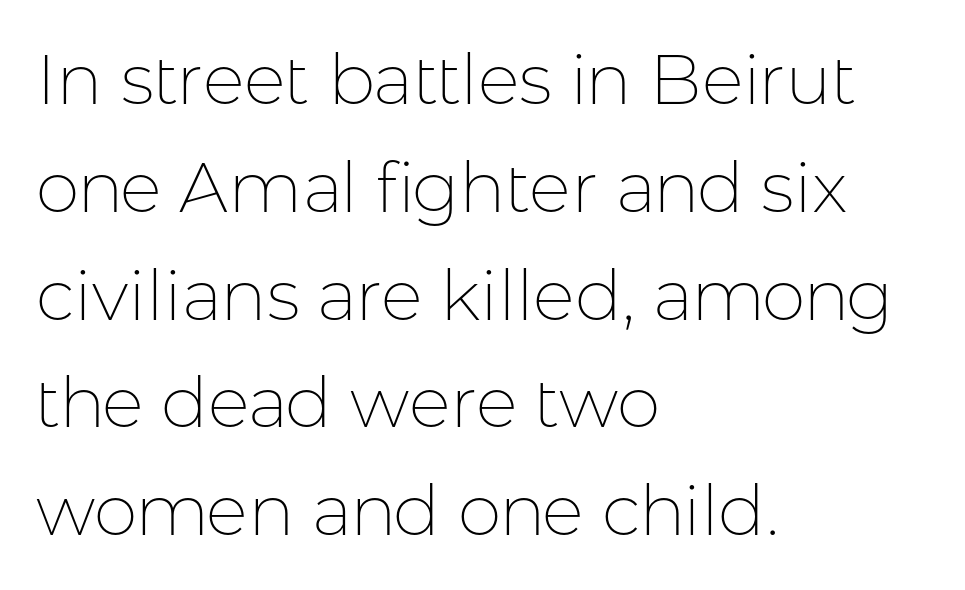
{"serif": "no", "italic": "no", "bold": "no", "weight": "thin", "width": "normal", "stroke_contrast": "low", "x_height": "medium", "monospaced": "no", "underline": "no", "align": "left", "line_spacing": "normal", "line_spacing_ratio": 1.54, "letter_spacing": "normal", "letter_spacing_em": 0.0, "glyph_px": 70}
